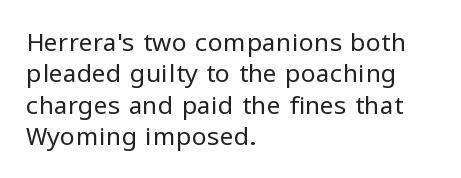
The image shows 25 px text type, upright; set left-aligned, normal line spacing (1.26x), normal letter spacing, not underlined.
